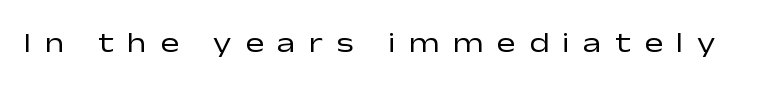
The zone under the glyphs is completely vacant. The typeface has the unassuming heft of standard copy or less. Nope, not italic — everything's standing straight. What kind of face is this? One without serifs — a sans.
